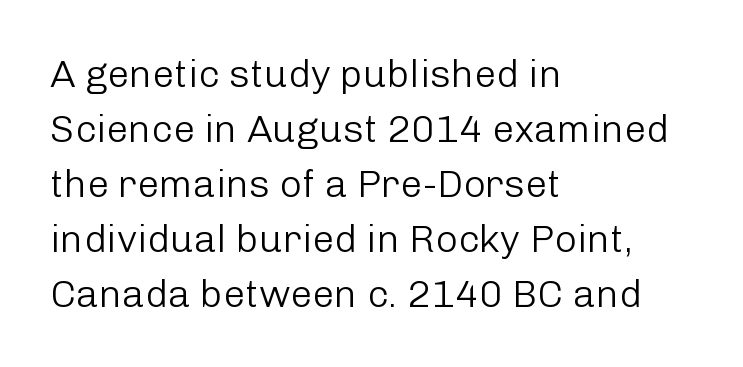
No extra ink here — the face is not bold. Visually the block forms a straight wall on the left and a jagged coastline on the right. The block of text has a typical density, with ordinary space between rows. The face used here is proportionally spaced, like ordinary book or web type.
